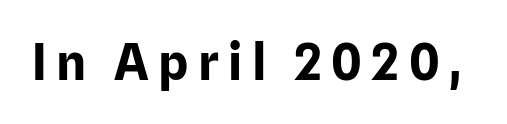
Q: Is the text bold? A: Yes.
Q: Is the text italic (slanted)? A: No, it is upright.
Q: Is the typeface a serif or a sans-serif typeface? A: Sans-serif.
Q: Is the text underlined? A: No.
Q: Width (condensed, normal, or wide)? A: Normal.
Q: Stroke contrast? A: Low.
Q: x-height? A: Medium.
Q: Monospaced? A: No.
